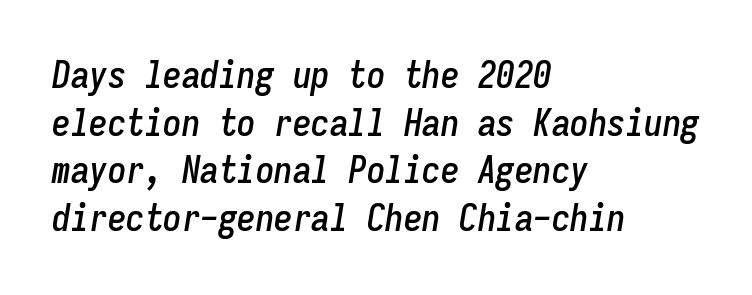
Would a proofreader flag this as italicized? Yes. Think of a typewriter: that constant character pitch is what you see here. Interline gaps are of average width in this sample. Line beginnings align vertically; line endings do not.
